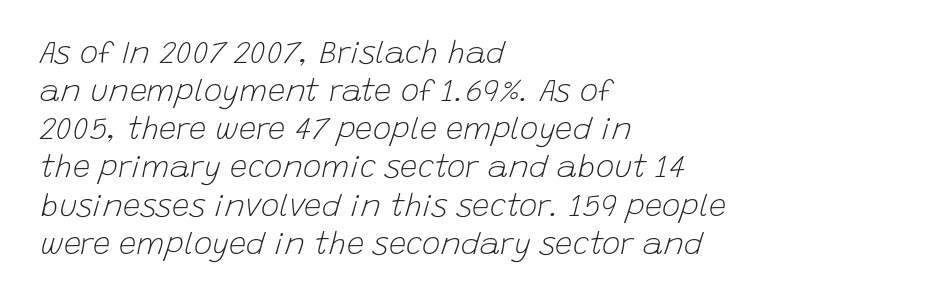
{"italic": "yes", "lean": "right", "slant_degrees": 15, "bold": "no", "weight": "light", "width": "normal", "stroke_contrast": "low", "x_height": "large", "monospaced": "no", "underline": "no", "align": "left", "line_spacing_ratio": 1.23, "letter_spacing": "normal", "letter_spacing_em": 0.0, "glyph_px": 31}
